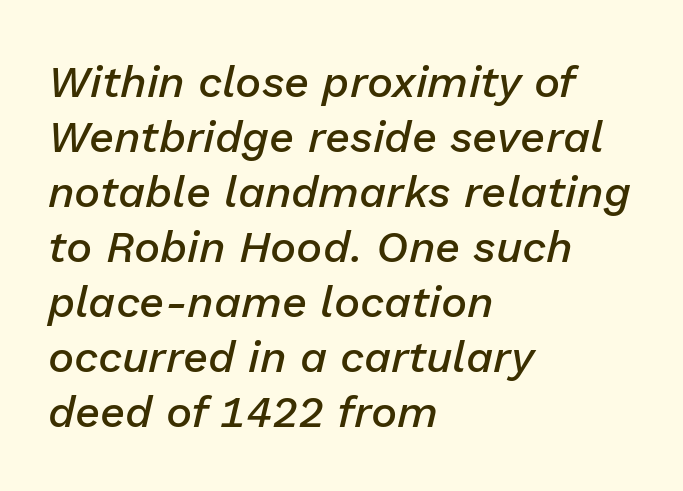
Does the leading feel generous? No, just average. The passage shown leans; its letterforms are oblique. Check the space under the baseline: it is left empty. Is the type bold? Partly — it's a semibold, heavier than regular but not fully bold.
